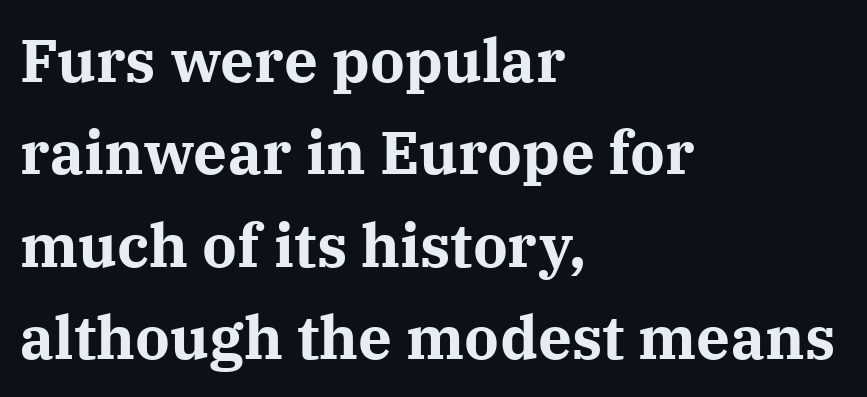
The image shows 60 px bold serif type, upright; set left-aligned, normal line spacing (1.54x), normal letter spacing, not underlined; medium stroke contrast and a medium x-height.
